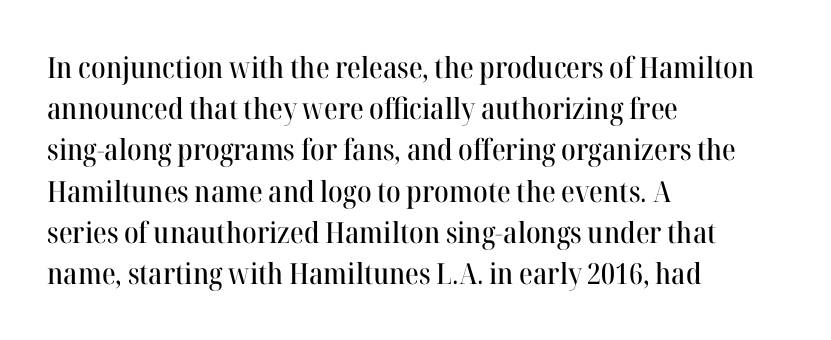
{"serif": "yes", "italic": "no", "width": "normal", "stroke_contrast": "high", "x_height": "medium", "monospaced": "no", "underline": "no", "align": "left", "line_spacing": "normal", "line_spacing_ratio": 1.42, "letter_spacing": "normal", "letter_spacing_em": 0.0, "glyph_px": 29}
